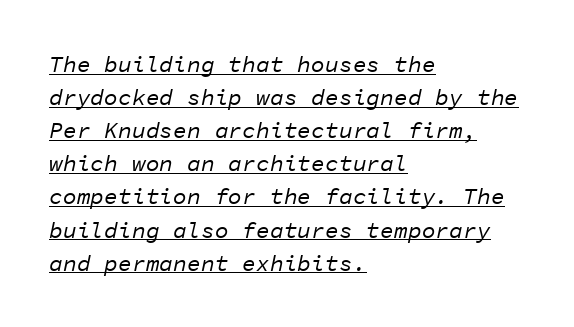
{"italic": "yes", "lean": "right", "slant_degrees": 11, "bold": "no", "underline": "yes", "align": "left", "line_spacing": "normal", "line_spacing_ratio": 1.44, "letter_spacing": "normal", "letter_spacing_em": 0.0, "glyph_px": 23}
